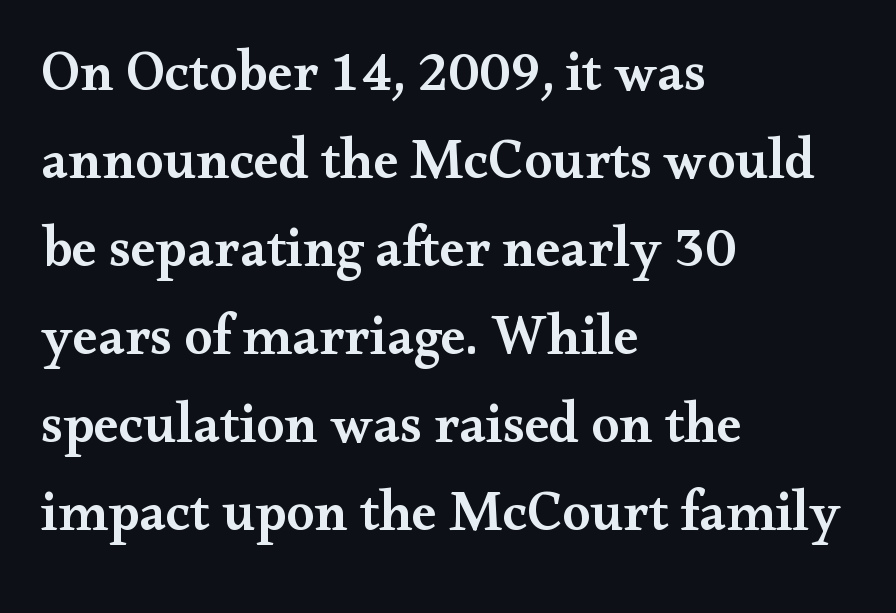
{"serif": "yes", "italic": "no", "bold": "semi", "weight": "semibold", "width": "wide", "stroke_contrast": "medium", "x_height": "small", "monospaced": "no", "underline": "no", "align": "left", "line_spacing": "normal", "line_spacing_ratio": 1.57, "letter_spacing": "normal", "letter_spacing_em": 0.0, "glyph_px": 56}
